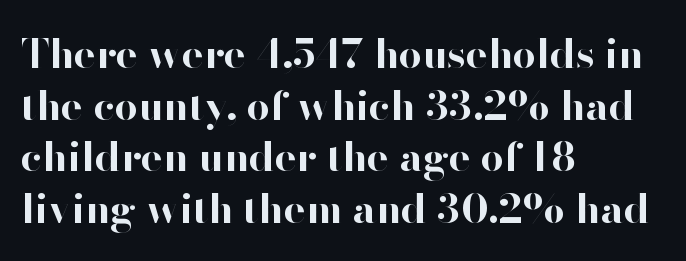
Q: Is the text bold? A: Yes.
Q: Is the text italic (slanted)? A: No, it is upright.
Q: Is the typeface a serif or a sans-serif typeface? A: Sans-serif.
Q: Is the text underlined? A: No.
Q: How is the paragraph aligned? A: Left-aligned.
Q: Is the spacing between letters normal or unusually wide? A: Normal.
Q: Is the spacing between lines tight, normal or loose? A: Normal.
Q: Width (condensed, normal, or wide)? A: Normal.
Q: Stroke contrast? A: High.
Q: x-height? A: Small.
Q: Monospaced? A: No.
